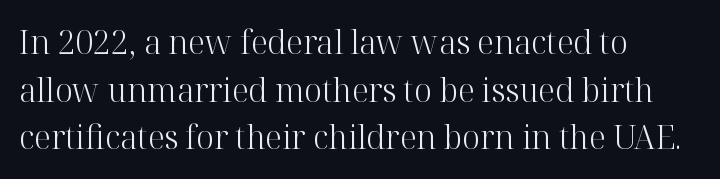
The image shows 32 px light serif type, upright; set left-aligned, normal line spacing (1.49x), normal letter spacing, not underlined; high stroke contrast and a medium x-height.
